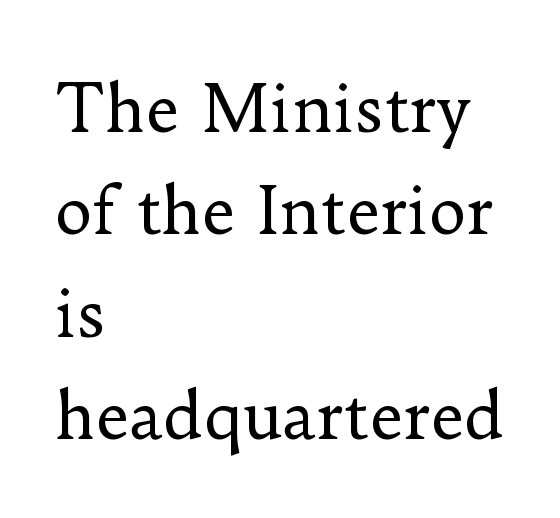
The image shows 64 px regular-weight serif type, upright; set left-aligned, normal line spacing (1.6x), normal letter spacing, not underlined; low stroke contrast and a small x-height.
